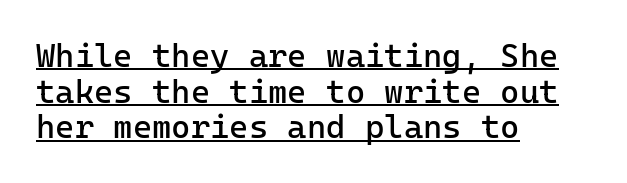
Q: Is the text bold? A: No.
Q: Is the text italic (slanted)? A: No, it is upright.
Q: Is the typeface a serif or a sans-serif typeface? A: Sans-serif.
Q: Is the text underlined? A: Yes.
Q: How is the paragraph aligned? A: Left-aligned.
Q: Is the spacing between letters normal or unusually wide? A: Normal.
Q: Is the spacing between lines tight, normal or loose? A: Tight.
Q: Width (condensed, normal, or wide)? A: Normal.
Q: Stroke contrast? A: Low.
Q: x-height? A: Medium.
Q: Monospaced? A: Yes.
